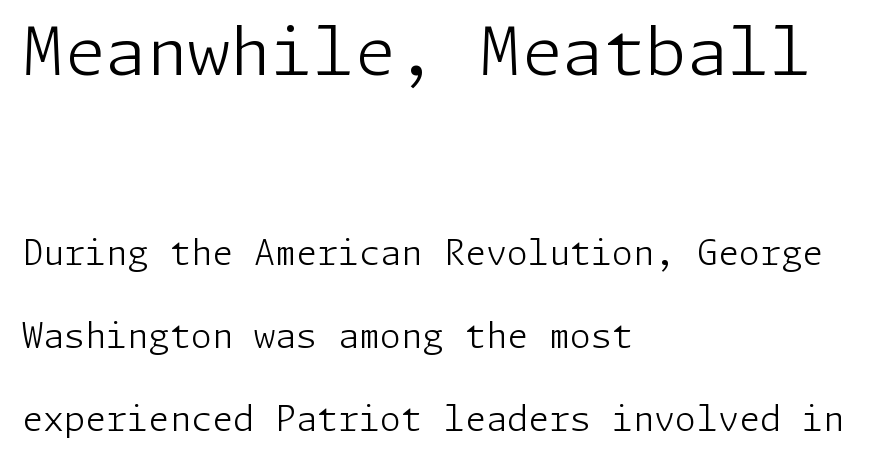
Q: Is the text bold? A: No.
Q: Is the text italic (slanted)? A: No, it is upright.
Q: Is the typeface a serif or a sans-serif typeface? A: Sans-serif.
Q: Is the text underlined? A: No.
Q: How is the paragraph aligned? A: Left-aligned.
Q: Is the spacing between letters normal or unusually wide? A: Normal.
Q: Is the spacing between lines tight, normal or loose? A: Loose.
Q: Which block of text is set in a larger size, the first (top) or the second (bottom)? A: The first (top) one.
Q: Width (condensed, normal, or wide)? A: Normal.
Q: Stroke contrast? A: Low.
Q: x-height? A: Medium.
